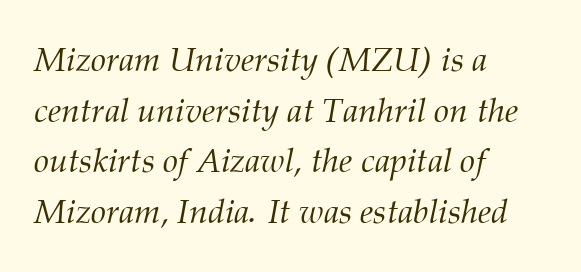
The rows are spaced the way most documents space them. Anything drawn beneath the words? Only blank space. A typesetter would call this zero additional tracking. These lines stack with their left ends in a neat column. No extra ink here — the face is not bold. In terms of letterform style, serifs are clearly present.
